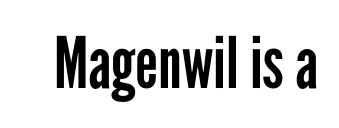
Type style note: lacks serifs. Caption: standard tracking, unaltered. When letters stand straight like this, we call the style roman or upright. A quiet, ordinary-to-light weight characterises the typeface. Here the designer chose a conventional face with non-uniform glyph widths.
